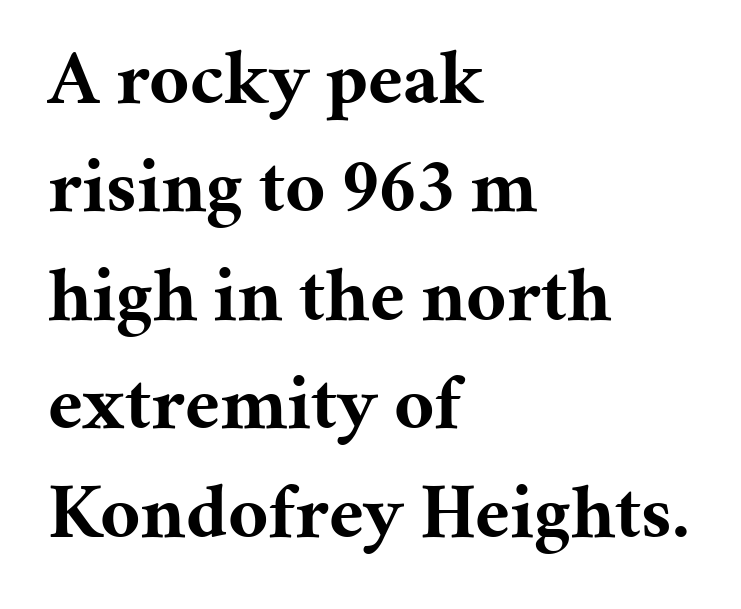
{"serif": "yes", "italic": "no", "bold": "yes", "weight": "bold", "width": "normal", "stroke_contrast": "medium", "x_height": "medium", "monospaced": "no", "underline": "no", "align": "left", "line_spacing": "normal", "line_spacing_ratio": 1.39, "letter_spacing": "normal", "letter_spacing_em": 0.0, "glyph_px": 78}
